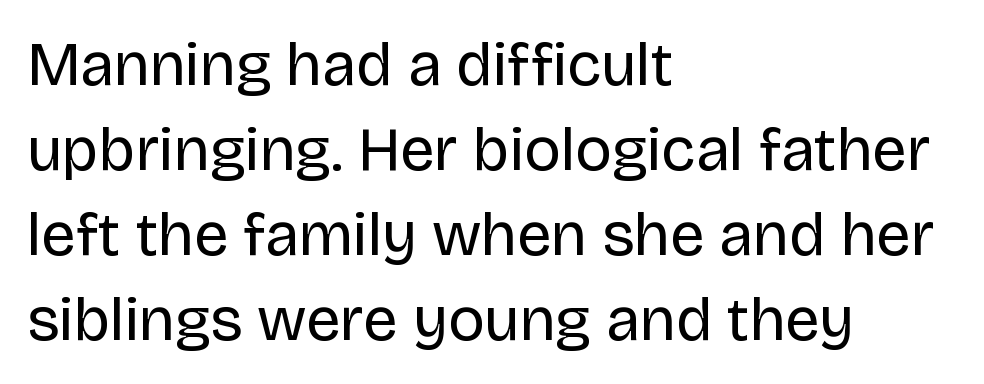
{"serif": "no", "italic": "no", "bold": "no", "weight": "regular", "width": "normal", "stroke_contrast": "low", "x_height": "large", "monospaced": "no", "underline": "no", "align": "left", "line_spacing": "normal", "line_spacing_ratio": 1.37, "letter_spacing": "normal", "letter_spacing_em": 0.0, "glyph_px": 62}
